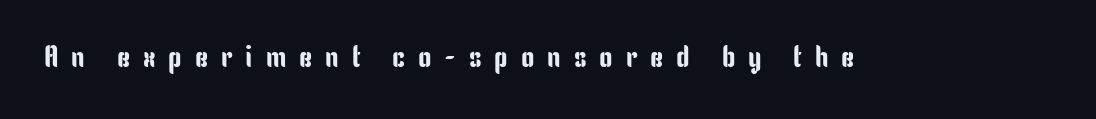
The image shows 30 px condensed sans-serif type, upright; set unusually wide letter spacing (+0.43 em), not underlined; low stroke contrast and a medium x-height.
